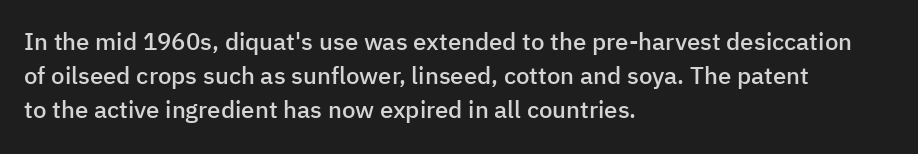
Does the weight exceed regular? Yes, but only to semibold. The glyphs are unaccompanied by any horizontal stroke below them. Line starts are locked; line ends wander. Leading: standard.
